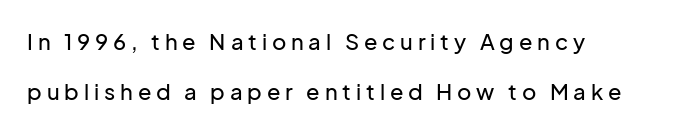
The image shows 22 px text type, upright; set left-aligned, loose line spacing (2.28x), unusually wide letter spacing (+0.22 em), not underlined.
